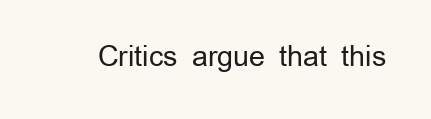
The specimen omits any rule beneath the text block's lines. Short note: letters normally spaced. Vertical strokes here are truly vertical. Note the varied advance widths — an 'i' is clearly narrower than an 'm'. The face used here is a sans, in the tradition of grotesques and geometrics.
